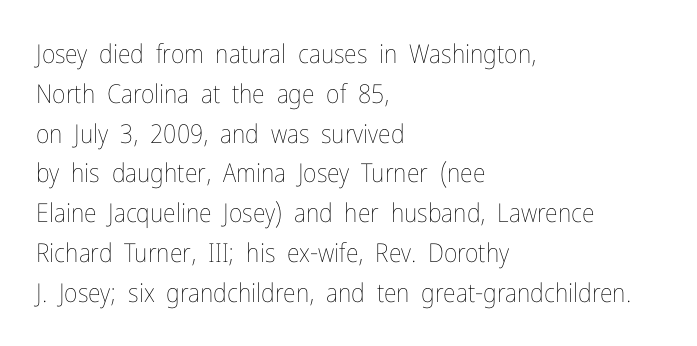
{"italic": "no", "bold": "no", "underline": "no", "align": "left", "line_spacing": "normal", "line_spacing_ratio": 1.53, "letter_spacing": "normal", "letter_spacing_em": 0.0, "glyph_px": 26}
